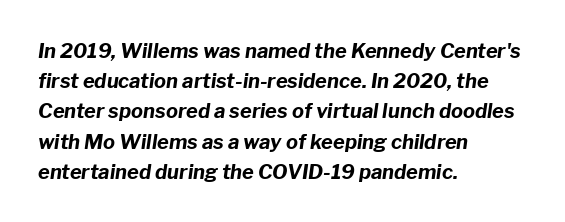
Q: Is the text bold? A: Yes.
Q: Is the text italic (slanted)? A: Yes, it leans right by about 8 degrees.
Q: Is the text underlined? A: No.
Q: How is the paragraph aligned? A: Left-aligned.
Q: Is the spacing between letters normal or unusually wide? A: Normal.
Q: Is the spacing between lines tight, normal or loose? A: Normal.
